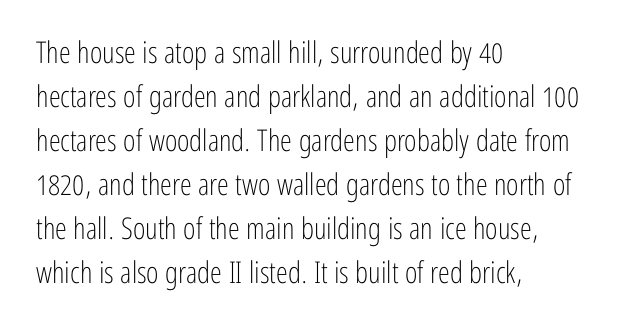
The letters stand straight up with perfectly vertical stems. Every row of glyphs begins at an identical x-position on the left. Do the characters align in a grid? No, the font is proportional. Default kerning and tracking; the words read as compact shapes. The foot of each line stays bare and open.
